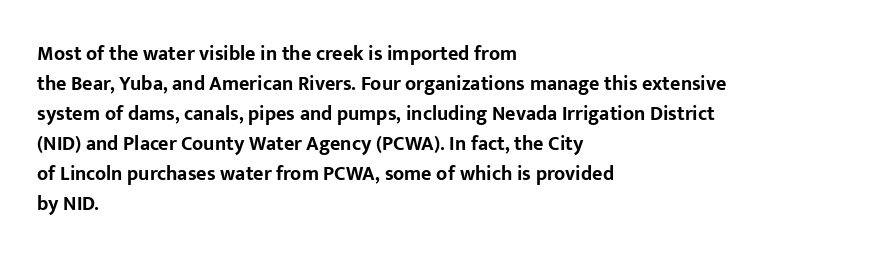
{"italic": "no", "bold": "yes", "underline": "no", "align": "left", "line_spacing": "normal", "line_spacing_ratio": 1.5, "letter_spacing": "normal", "letter_spacing_em": 0.0, "glyph_px": 20}
